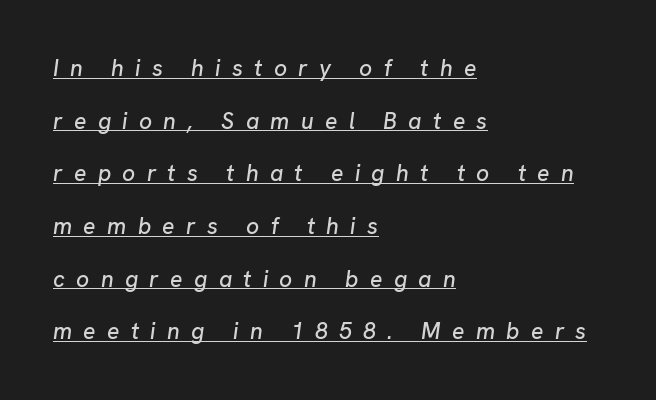
The image shows 23 px text type, italic (leaning right); set left-aligned, loose line spacing (2.29x), unusually wide letter spacing (+0.49 em), underlined.
